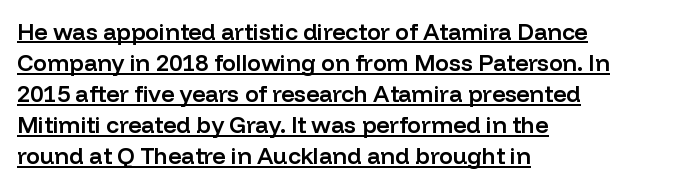
Q: Is the text bold? A: Semi-bold.
Q: Is the text italic (slanted)? A: No, it is upright.
Q: Is the text underlined? A: Yes.
Q: How is the paragraph aligned? A: Left-aligned.
Q: Is the spacing between letters normal or unusually wide? A: Normal.
Q: Is the spacing between lines tight, normal or loose? A: Normal.
